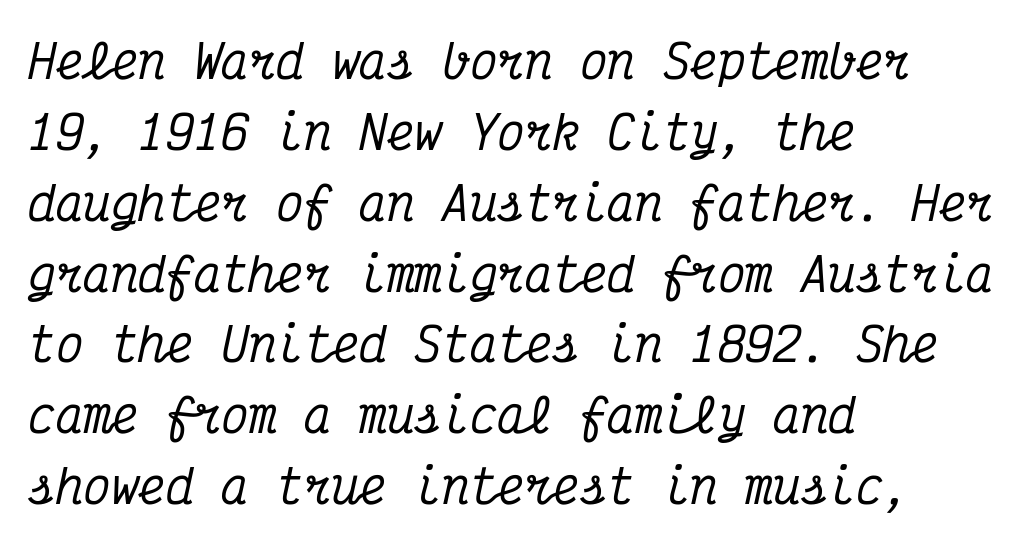
Q: Is the text italic (slanted)? A: Yes, it leans right by about 12 degrees.
Q: Is the typeface a serif or a sans-serif typeface? A: Serif.
Q: Is the text underlined? A: No.
Q: How is the paragraph aligned? A: Left-aligned.
Q: Is the spacing between letters normal or unusually wide? A: Normal.
Q: Is the spacing between lines tight, normal or loose? A: Normal.
Q: Width (condensed, normal, or wide)? A: Condensed.
Q: Stroke contrast? A: Medium.
Q: x-height? A: Medium.
Q: Monospaced? A: Yes.
